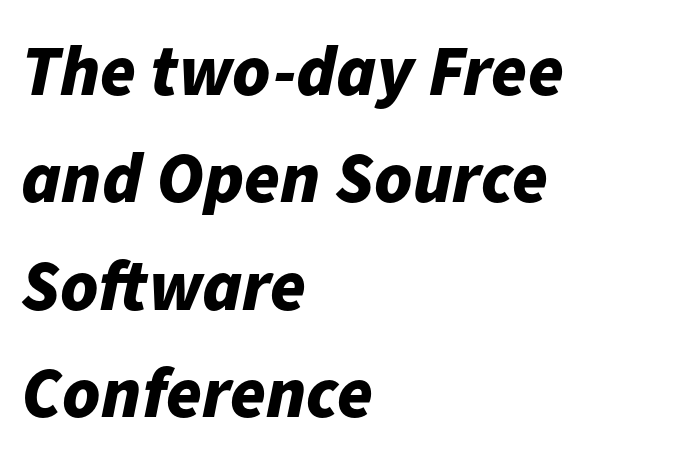
The image shows 72 px bold type, italic (leaning right); set left-aligned, normal line spacing (1.49x), normal letter spacing, not underlined; low stroke contrast and a medium x-height.
